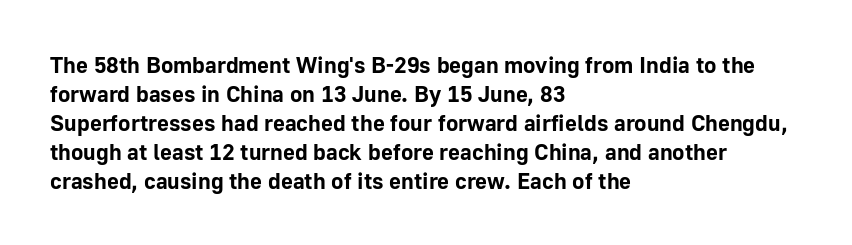
{"italic": "no", "bold": "yes", "underline": "no", "align": "left", "line_spacing": "normal", "line_spacing_ratio": 1.26, "letter_spacing": "normal", "letter_spacing_em": 0.0, "glyph_px": 23}
